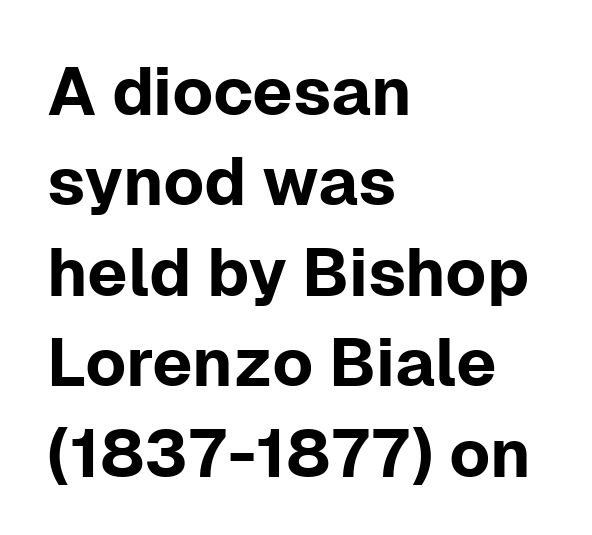
{"serif": "no", "italic": "no", "width": "normal", "stroke_contrast": "low", "x_height": "medium", "monospaced": "no", "underline": "no", "align": "left", "line_spacing": "normal", "line_spacing_ratio": 1.35, "letter_spacing": "normal", "letter_spacing_em": 0.0, "glyph_px": 67}
